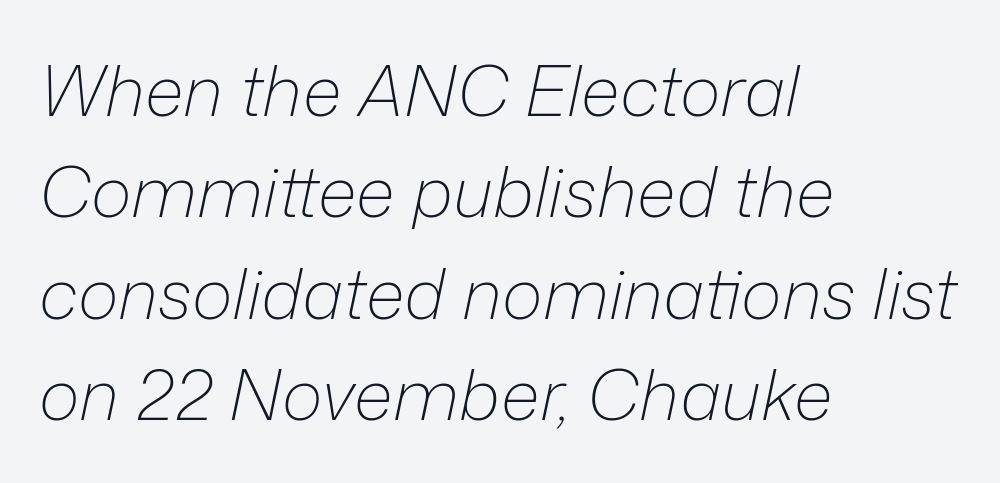
The lettering tilts uniformly, giving the passage an italic look. Lines of text with bare space underneath. Typeset ragged right — the left edge is the straight one. These lines are rendered in a variable-pitch font. Normally led — the rows are evenly, conventionally spaced. The characters are drawn with everyday or finer stroke widths.
